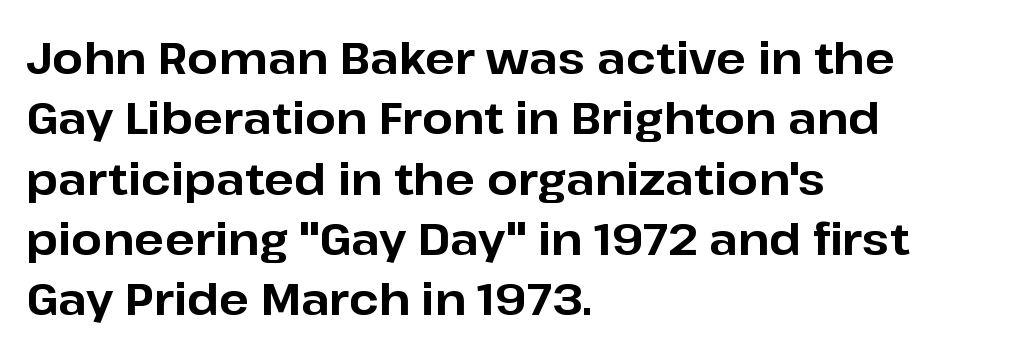
Q: Is the text bold? A: Yes.
Q: Is the text italic (slanted)? A: No, it is upright.
Q: Is the typeface a serif or a sans-serif typeface? A: Sans-serif.
Q: Is the text underlined? A: No.
Q: How is the paragraph aligned? A: Left-aligned.
Q: Is the spacing between letters normal or unusually wide? A: Normal.
Q: Is the spacing between lines tight, normal or loose? A: Normal.
Q: Width (condensed, normal, or wide)? A: Normal.
Q: Stroke contrast? A: Low.
Q: x-height? A: Medium.
Q: Monospaced? A: No.
